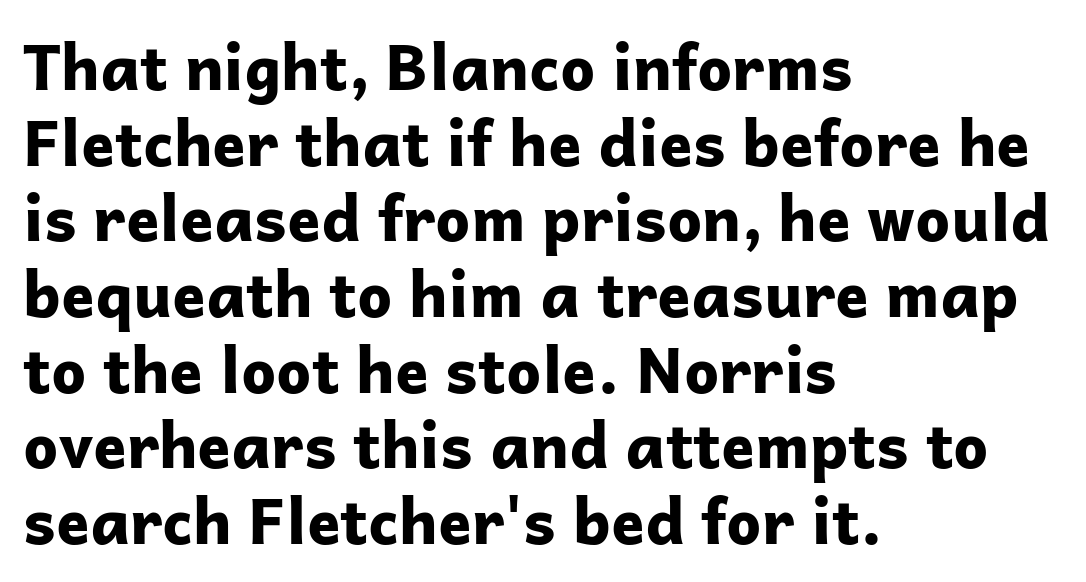
The image shows 62 px bold sans-serif type, upright; set left-aligned, line spacing 1.22x, normal letter spacing, not underlined; low stroke contrast and a medium x-height.
